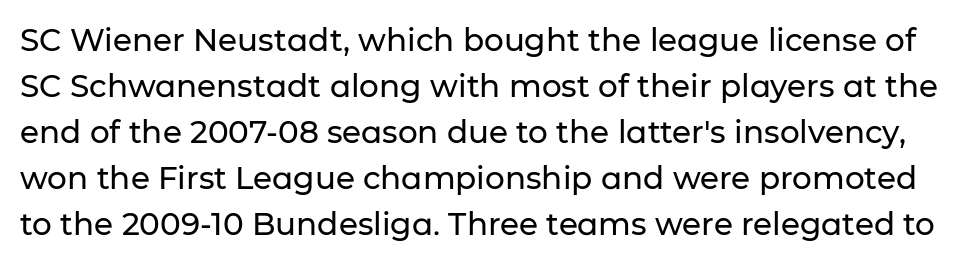
{"serif": "no", "italic": "no", "width": "normal", "stroke_contrast": "low", "x_height": "medium", "monospaced": "no", "underline": "no", "line_spacing": "normal", "line_spacing_ratio": 1.48, "letter_spacing": "normal", "letter_spacing_em": 0.0, "glyph_px": 31}
